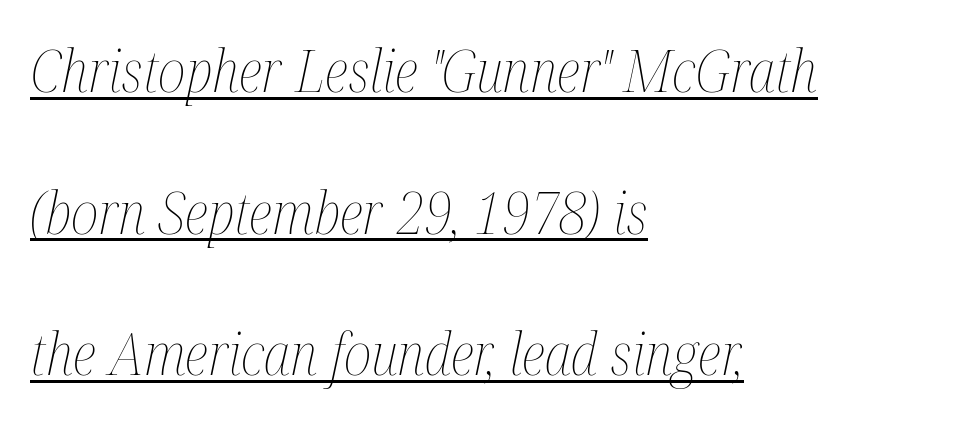
{"italic": "yes", "lean": "right", "slant_degrees": 12, "bold": "no", "weight": "thin", "width": "condensed", "stroke_contrast": "medium", "x_height": "medium", "monospaced": "no", "underline": "yes", "align": "left", "line_spacing": "loose", "line_spacing_ratio": 2.44, "letter_spacing": "normal", "letter_spacing_em": 0.0, "glyph_px": 58}
